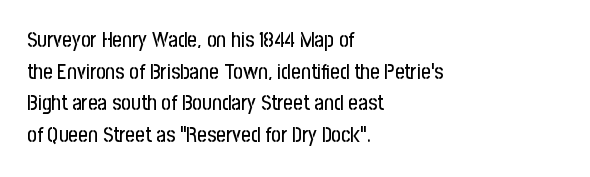
The image shows 21 px text type, upright; set left-aligned, normal line spacing (1.51x), normal letter spacing, not underlined.
